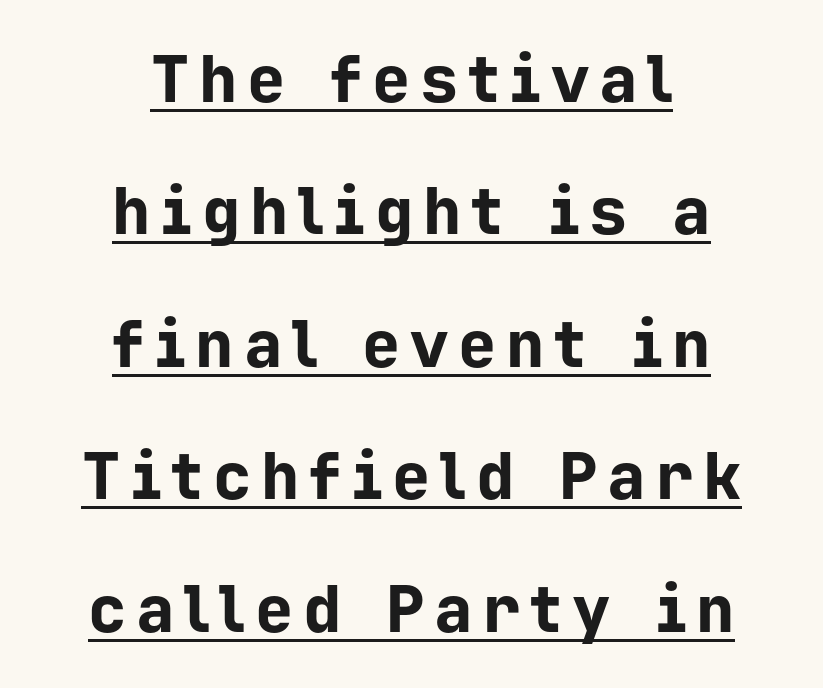
A student would call this center alignment; a typographer would say set centered. Notice how a bar underscores the lettering throughout. The font family rendered here belongs to the sans-serif group. Leading: increased. The font is running at its bold setting.
